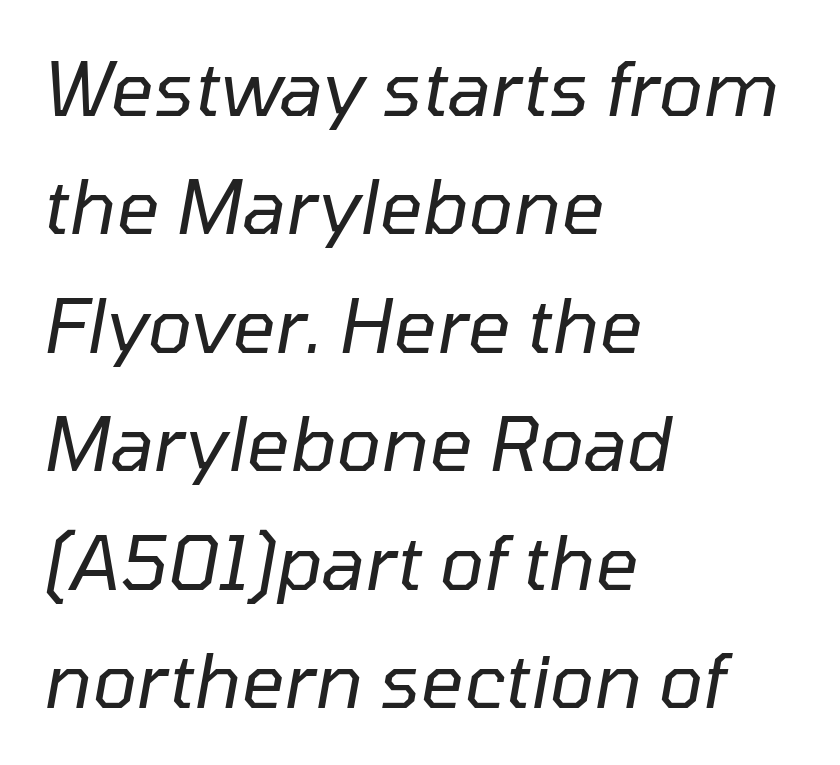
The image shows 75 px regular-weight type, italic (leaning right); set left-aligned, normal line spacing (1.58x), normal letter spacing, not underlined; low stroke contrast and a medium x-height.
